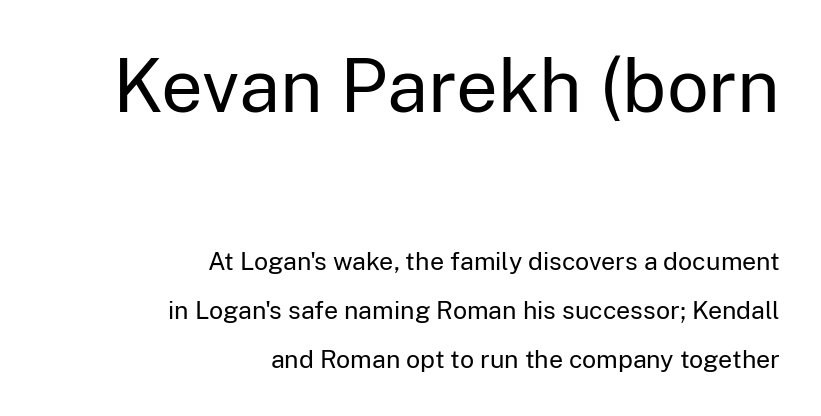
You could fit nearly another row in the gap between these rows. Whoever set this made the first block the dominant, larger element. Letters have the restrained weight of plain body copy at most. Unlike a traditional serif, this face leaves its strokes unadorned. Posture: straight, roman, zero tilt.
